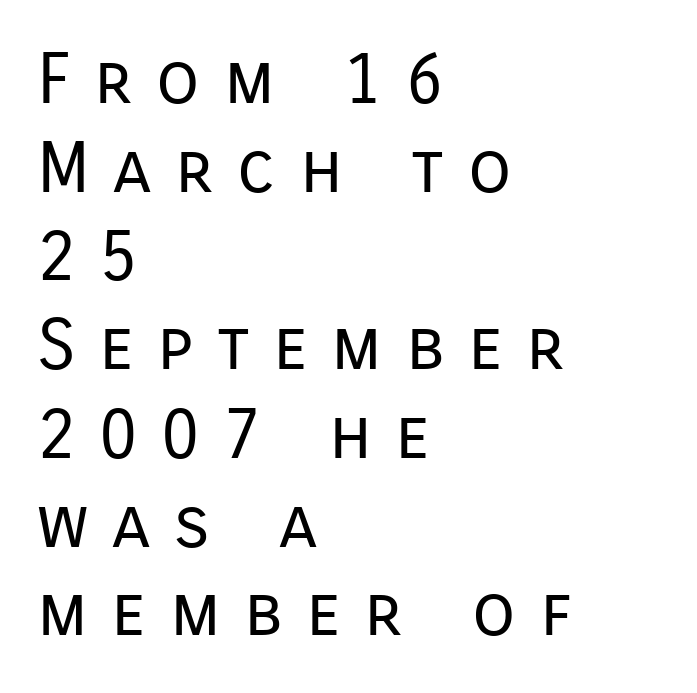
{"serif": "no", "italic": "no", "bold": "no", "weight": "regular", "width": "normal", "stroke_contrast": "low", "x_height": "medium", "monospaced": "no", "underline": "no", "align": "left", "line_spacing": "normal", "line_spacing_ratio": 1.25, "letter_spacing": "wide", "letter_spacing_em": 0.33, "glyph_px": 71}
